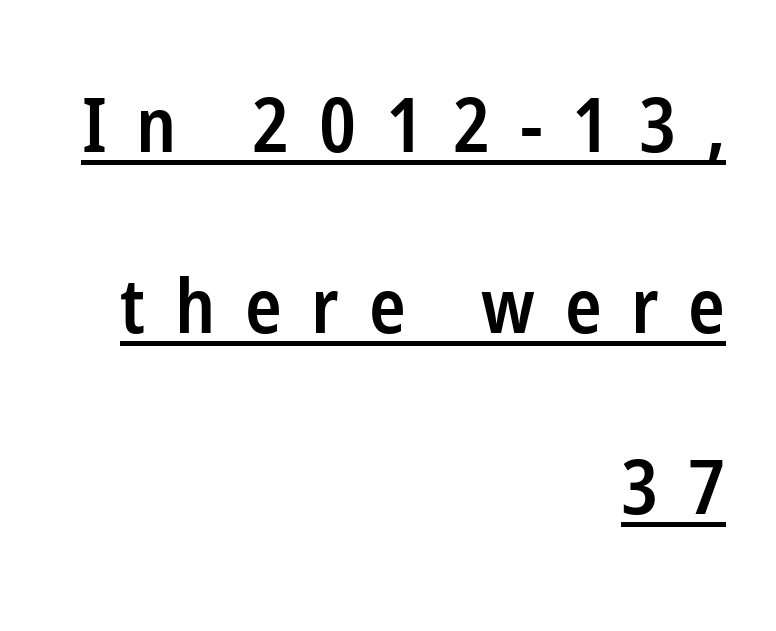
Q: Is the text bold? A: Semi-bold.
Q: Is the text italic (slanted)? A: No, it is upright.
Q: Is the typeface a serif or a sans-serif typeface? A: Sans-serif.
Q: Is the text underlined? A: Yes.
Q: How is the paragraph aligned? A: Right-aligned.
Q: Is the spacing between letters normal or unusually wide? A: Unusually wide.
Q: Is the spacing between lines tight, normal or loose? A: Loose.
Q: Width (condensed, normal, or wide)? A: Condensed.
Q: Stroke contrast? A: Low.
Q: x-height? A: Medium.
Q: Monospaced? A: No.
